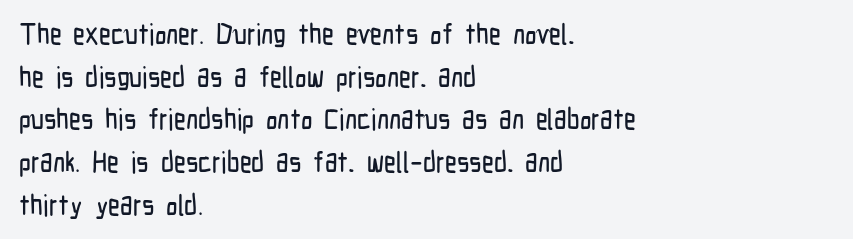
The image shows 29 px condensed sans-serif type, upright; set left-aligned, normal line spacing (1.47x), normal letter spacing, not underlined; low stroke contrast and a medium x-height.
